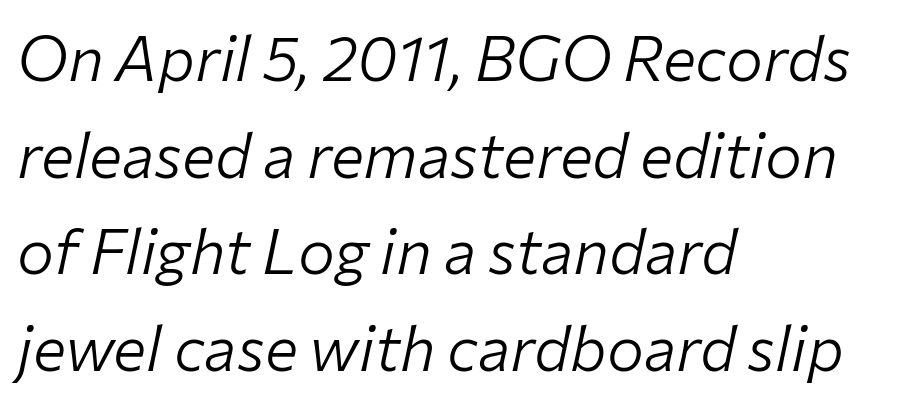
Q: Is the text bold? A: No.
Q: Is the text italic (slanted)? A: Yes, it leans right by about 12 degrees.
Q: Is the text underlined? A: No.
Q: How is the paragraph aligned? A: Left-aligned.
Q: Is the spacing between letters normal or unusually wide? A: Normal.
Q: Is the spacing between lines tight, normal or loose? A: Normal.
Q: Width (condensed, normal, or wide)? A: Normal.
Q: Stroke contrast? A: Low.
Q: x-height? A: Medium.
Q: Monospaced? A: No.
